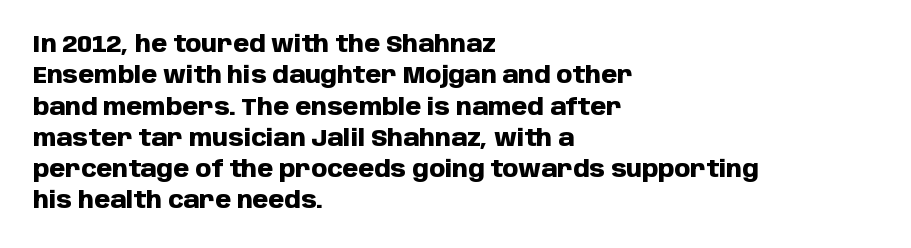
Q: Is the text bold? A: Yes.
Q: Is the text italic (slanted)? A: No, it is upright.
Q: Is the text underlined? A: No.
Q: How is the paragraph aligned? A: Left-aligned.
Q: Is the spacing between letters normal or unusually wide? A: Normal.
Q: Is the spacing between lines tight, normal or loose? A: Normal.
